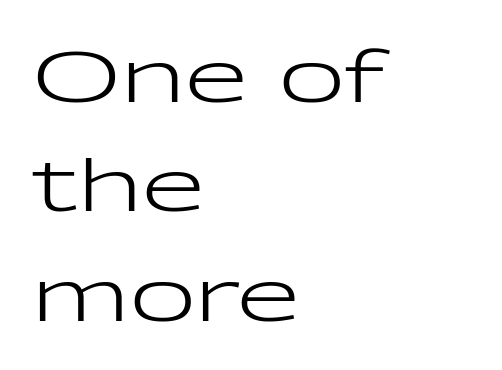
Q: Is the text bold? A: No.
Q: Is the text italic (slanted)? A: No, it is upright.
Q: Is the typeface a serif or a sans-serif typeface? A: Sans-serif.
Q: Is the text underlined? A: No.
Q: How is the paragraph aligned? A: Left-aligned.
Q: Is the spacing between letters normal or unusually wide? A: Normal.
Q: Is the spacing between lines tight, normal or loose? A: Normal.
Q: Width (condensed, normal, or wide)? A: Wide.
Q: Stroke contrast? A: Low.
Q: x-height? A: Medium.
Q: Monospaced? A: No.
